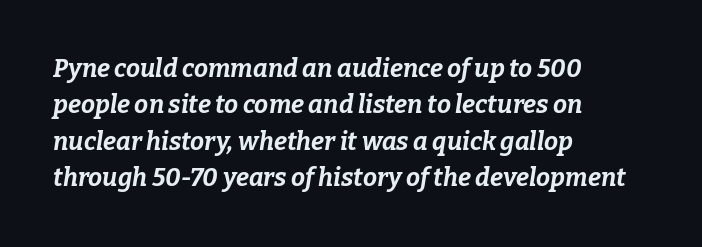
Q: Is the text bold? A: Yes.
Q: Is the text italic (slanted)? A: Yes, it leans right by about 9 degrees.
Q: Is the text underlined? A: No.
Q: How is the paragraph aligned? A: Left-aligned.
Q: Is the spacing between letters normal or unusually wide? A: Normal.
Q: Is the spacing between lines tight, normal or loose? A: Normal.
